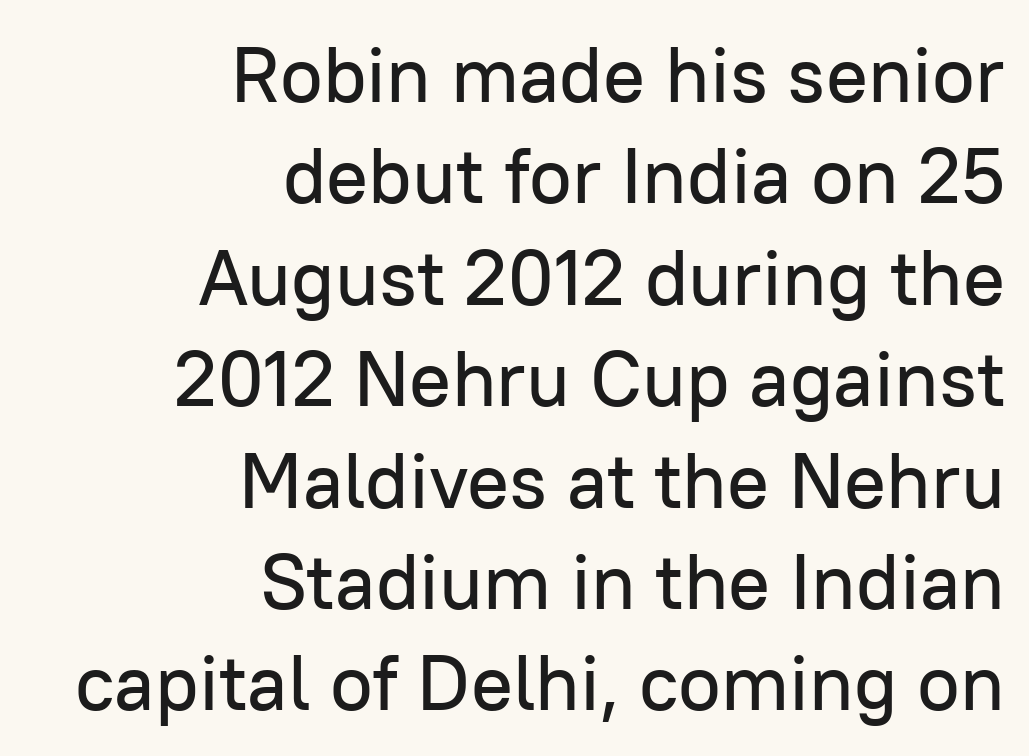
The image shows 78 px sans-serif type, upright; set right-aligned, normal line spacing (1.3x), normal letter spacing, not underlined; low stroke contrast and a medium x-height.
